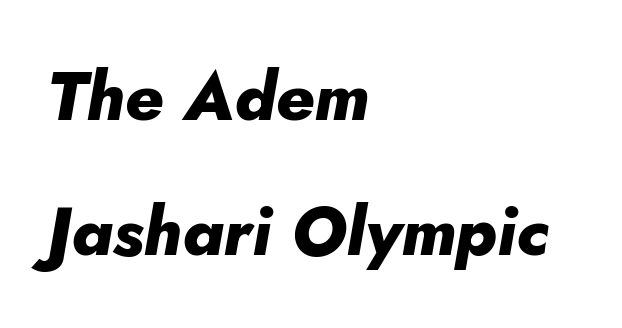
The image shows 68 px heavy type, italic (leaning right); set left-aligned, loose line spacing (1.98x), normal letter spacing, not underlined; low stroke contrast and a small x-height.
